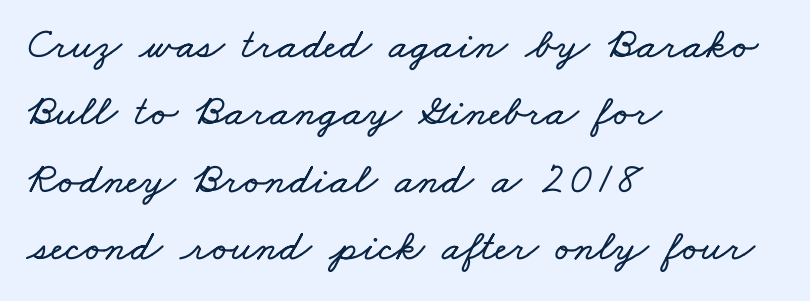
The image shows 44 px wide type; set left-aligned, normal line spacing (1.53x), normal letter spacing, not underlined; low stroke contrast and a small x-height.
